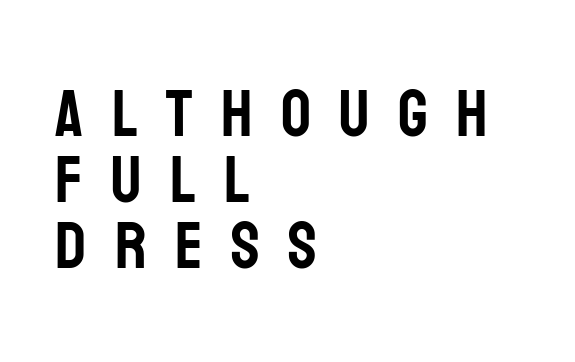
Q: Is the text italic (slanted)? A: No, it is upright.
Q: Is the typeface a serif or a sans-serif typeface? A: Sans-serif.
Q: Is the text underlined? A: No.
Q: How is the paragraph aligned? A: Left-aligned.
Q: Is the spacing between letters normal or unusually wide? A: Unusually wide.
Q: Is the spacing between lines tight, normal or loose? A: Tight.
Q: Width (condensed, normal, or wide)? A: Condensed.
Q: Stroke contrast? A: Low.
Q: x-height? A: Large.
Q: Monospaced? A: No.
